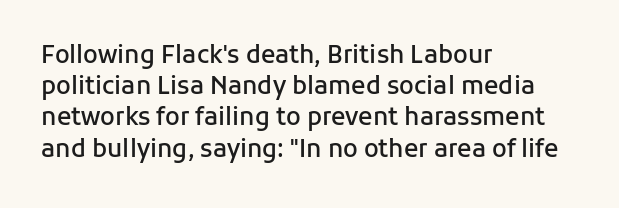
The image shows 24 px text type, upright; set left-aligned, normal line spacing (1.3x), normal letter spacing, not underlined.
